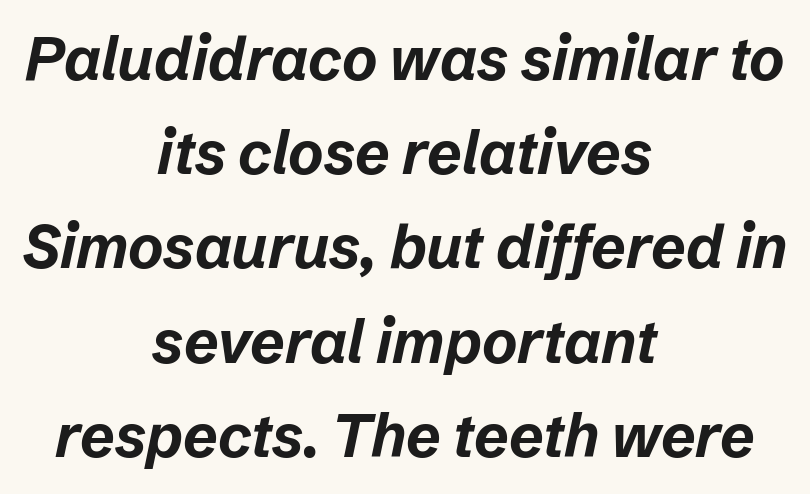
The image shows 60 px bold type, italic (leaning right); set centered, normal line spacing (1.57x), normal letter spacing, not underlined; low stroke contrast and a medium x-height.
